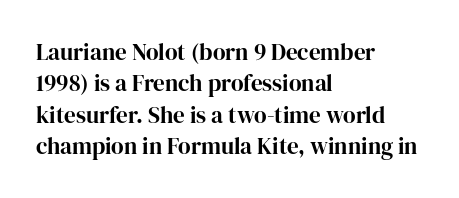
The image shows 23 px bold type, upright; set left-aligned, normal line spacing (1.36x), normal letter spacing, not underlined.
